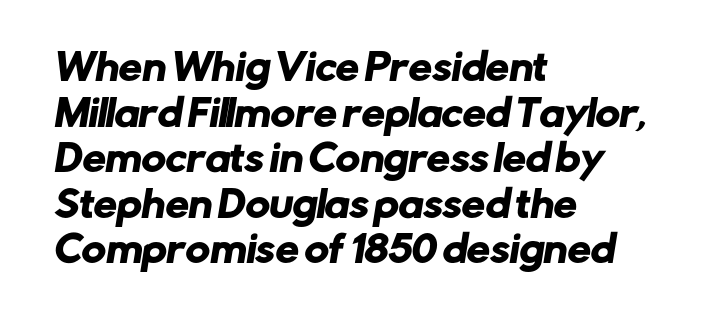
Line beginnings align vertically; line endings do not. Underlining? Definitely not there. No feet cap the strokes, marking this as sans-serif type. Letter spacing: default.
